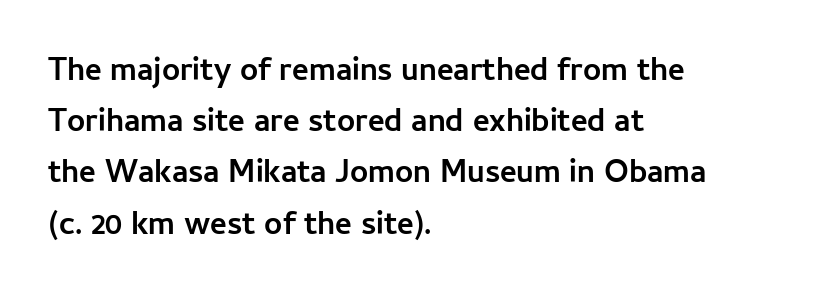
The image shows 32 px semibold sans-serif type, upright; set left-aligned, normal line spacing (1.6x), normal letter spacing, not underlined; low stroke contrast and a medium x-height.
